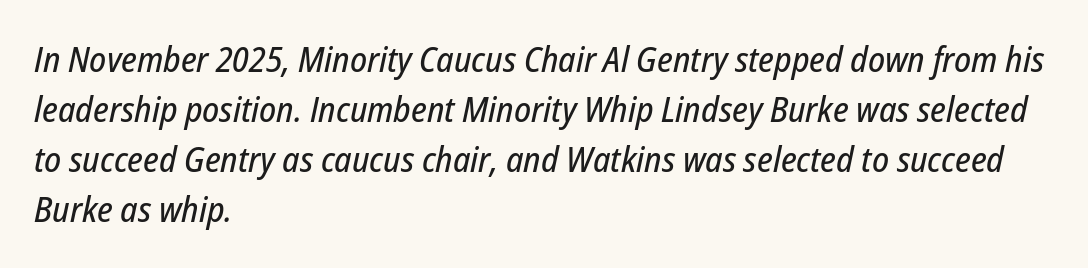
Q: Is the text italic (slanted)? A: Yes, it leans right by about 12 degrees.
Q: Is the text underlined? A: No.
Q: How is the paragraph aligned? A: Left-aligned.
Q: Is the spacing between letters normal or unusually wide? A: Normal.
Q: Is the spacing between lines tight, normal or loose? A: Normal.
Q: Width (condensed, normal, or wide)? A: Condensed.
Q: Stroke contrast? A: Low.
Q: x-height? A: Medium.
Q: Monospaced? A: No.
